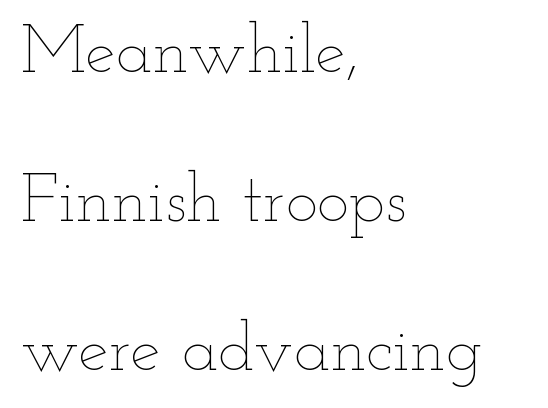
The image shows 68 px thin, wide type, upright; set left-aligned, loose line spacing (2.19x), normal letter spacing, not underlined; low stroke contrast and a small x-height.
